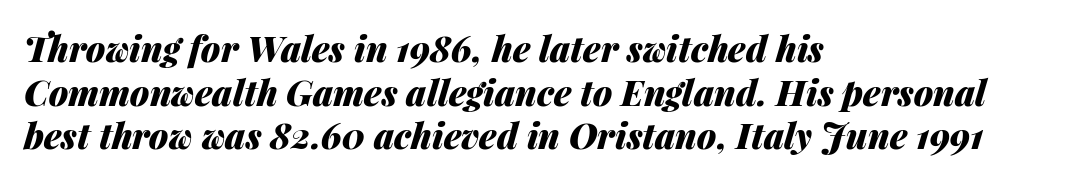
{"italic": "yes", "lean": "right", "slant_degrees": 14, "bold": "yes", "weight": "heavy", "width": "normal", "stroke_contrast": "medium", "x_height": "medium", "monospaced": "no", "underline": "no", "align": "left", "line_spacing": "normal", "line_spacing_ratio": 1.25, "letter_spacing": "normal", "letter_spacing_em": 0.0, "glyph_px": 35}
